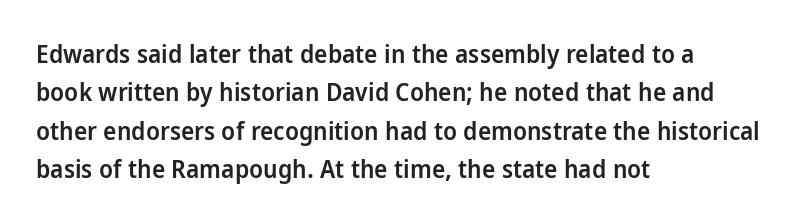
{"italic": "no", "bold": "semi", "underline": "no", "align": "left", "line_spacing": "normal", "line_spacing_ratio": 1.54, "letter_spacing": "normal", "letter_spacing_em": 0.0, "glyph_px": 25}
